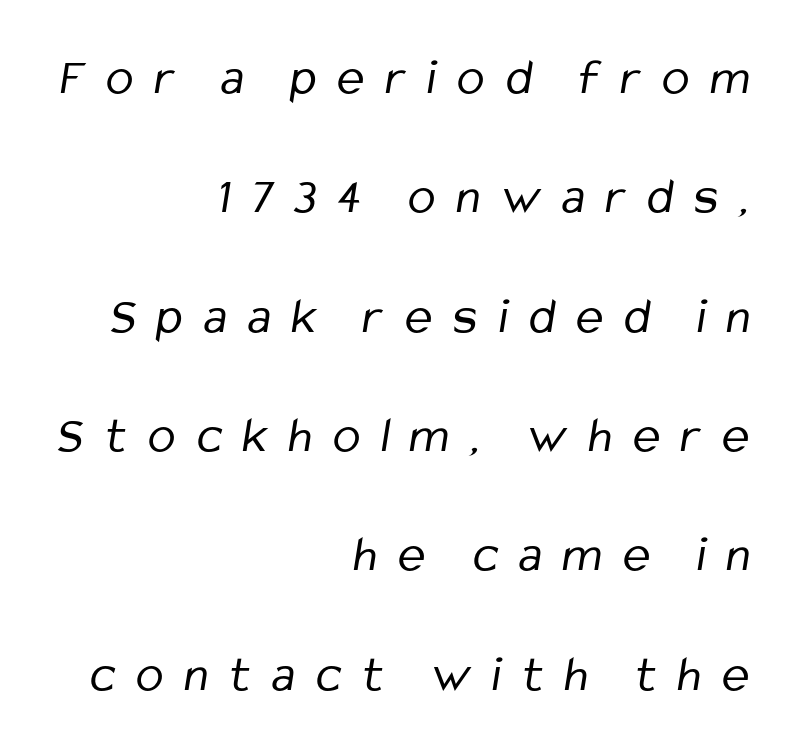
The image shows 51 px regular-weight, condensed sans-serif type; set right-aligned, loose line spacing (2.34x), unusually wide letter spacing (+0.41 em), not underlined; low stroke contrast and a medium x-height.
